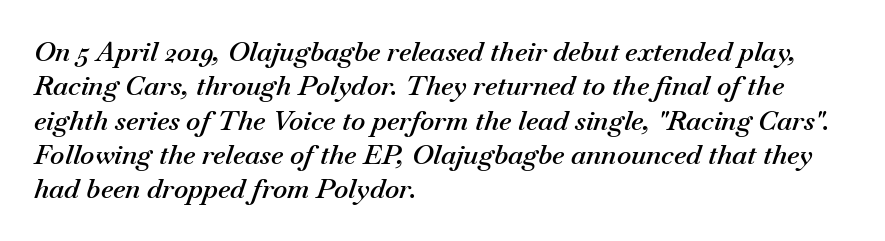
The image shows 27 px text type, italic (leaning right); set left-aligned, normal line spacing (1.27x), normal letter spacing, not underlined.
